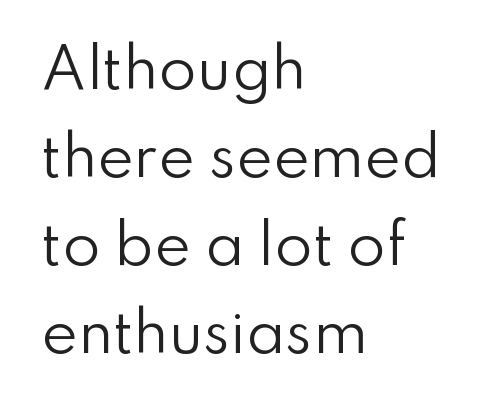
Q: Is the text bold? A: No.
Q: Is the text italic (slanted)? A: No, it is upright.
Q: Is the typeface a serif or a sans-serif typeface? A: Sans-serif.
Q: Is the text underlined? A: No.
Q: How is the paragraph aligned? A: Left-aligned.
Q: Is the spacing between letters normal or unusually wide? A: Normal.
Q: Is the spacing between lines tight, normal or loose? A: Normal.
Q: Width (condensed, normal, or wide)? A: Normal.
Q: Stroke contrast? A: Low.
Q: x-height? A: Small.
Q: Monospaced? A: No.
